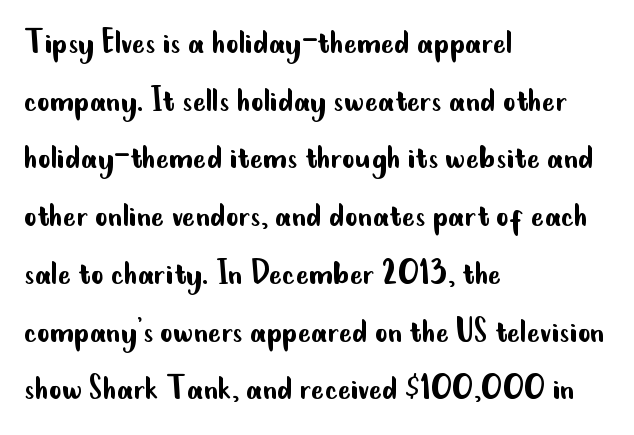
Q: Is the text bold? A: No.
Q: Is the text italic (slanted)? A: No, it is upright.
Q: Is the typeface a serif or a sans-serif typeface? A: Sans-serif.
Q: Is the text underlined? A: No.
Q: How is the paragraph aligned? A: Left-aligned.
Q: Is the spacing between letters normal or unusually wide? A: Normal.
Q: Is the spacing between lines tight, normal or loose? A: Normal.
Q: Width (condensed, normal, or wide)? A: Condensed.
Q: Stroke contrast? A: Low.
Q: x-height? A: Small.
Q: Monospaced? A: No.
